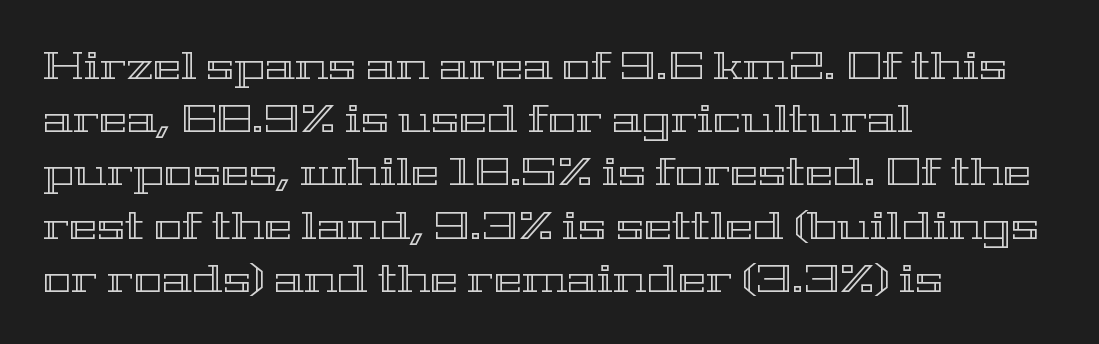
The image shows 38 px wide type, upright; set left-aligned, normal line spacing (1.4x), normal letter spacing, not underlined; a medium x-height.
